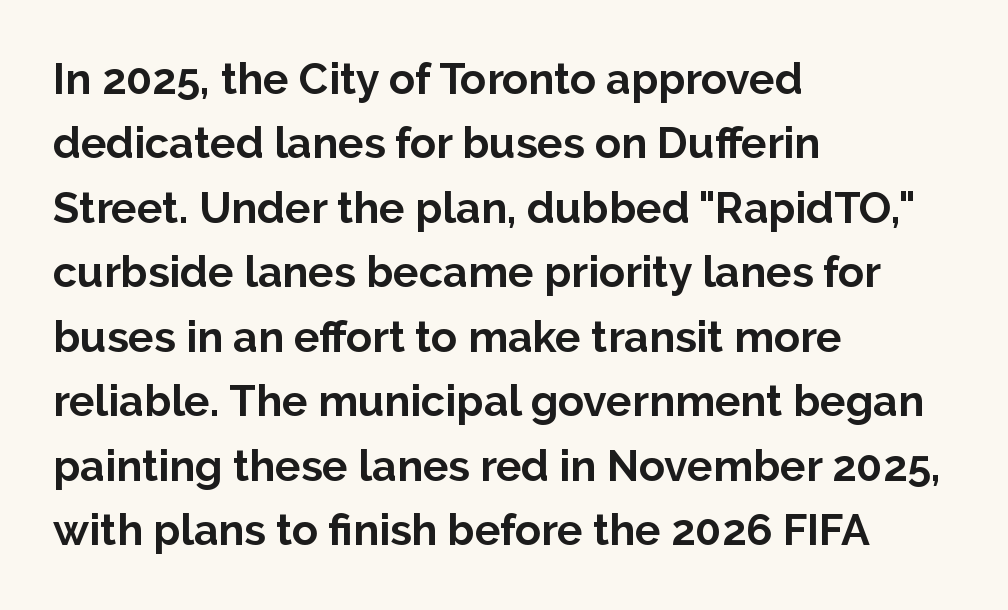
Q: Is the text bold? A: Yes.
Q: Is the text italic (slanted)? A: No, it is upright.
Q: Is the typeface a serif or a sans-serif typeface? A: Sans-serif.
Q: Is the text underlined? A: No.
Q: How is the paragraph aligned? A: Left-aligned.
Q: Is the spacing between letters normal or unusually wide? A: Normal.
Q: Is the spacing between lines tight, normal or loose? A: Normal.
Q: Width (condensed, normal, or wide)? A: Normal.
Q: Stroke contrast? A: Low.
Q: x-height? A: Medium.
Q: Monospaced? A: No.
